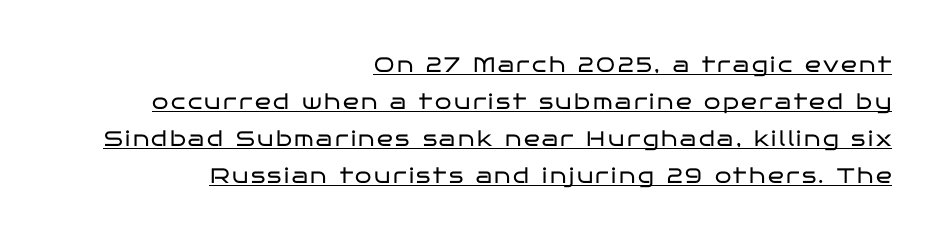
{"italic": "no", "bold": "no", "underline": "yes", "align": "right", "line_spacing_ratio": 1.76, "glyph_px": 21}
